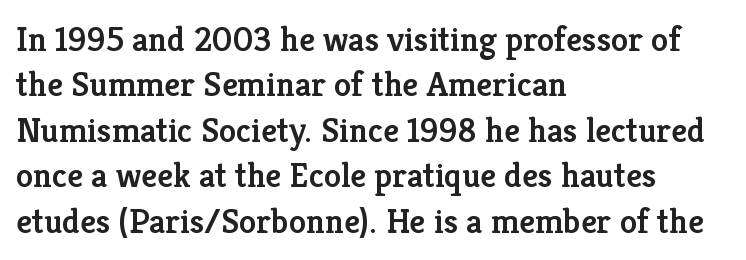
The image shows 35 px semibold serif type, upright; set left-aligned, normal line spacing (1.3x), normal letter spacing, not underlined; low stroke contrast and a medium x-height.
